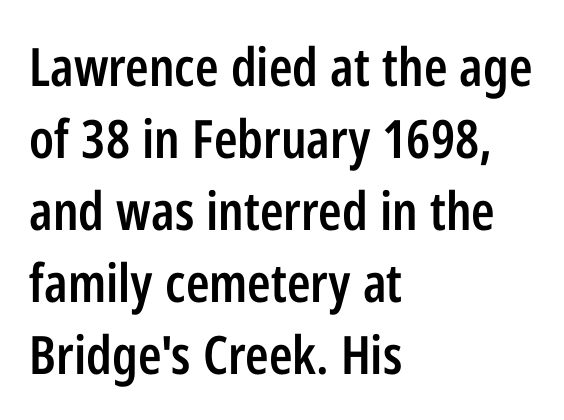
The image shows 53 px semibold, condensed sans-serif type, upright; set left-aligned, normal line spacing (1.36x), normal letter spacing, not underlined; low stroke contrast and a medium x-height.
